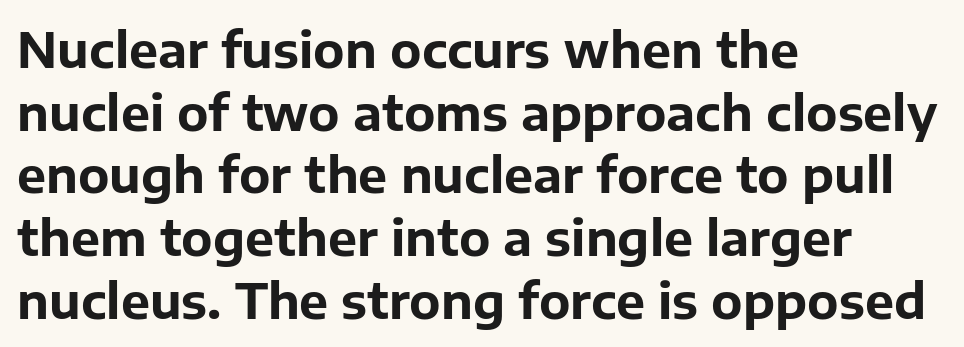
The image shows 49 px bold sans-serif type, upright; set left-aligned, normal line spacing (1.28x), normal letter spacing, not underlined; low stroke contrast and a medium x-height.
